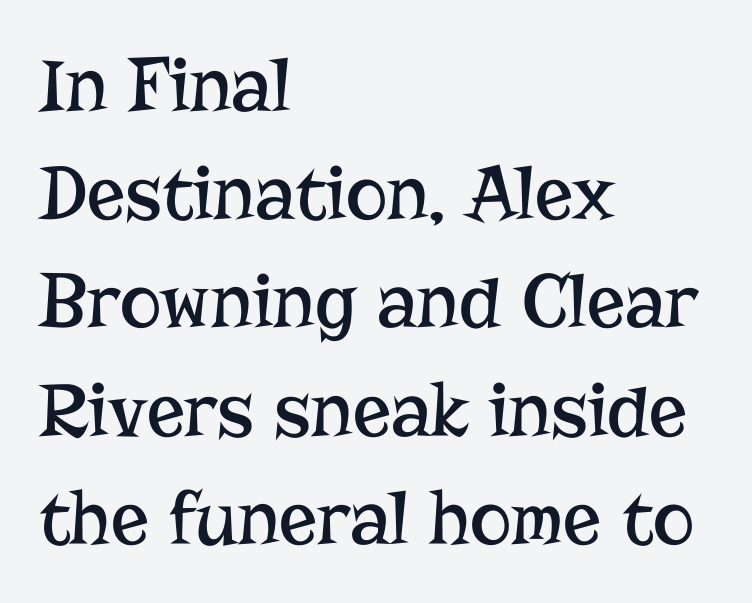
{"serif": "yes", "italic": "no", "bold": "no", "weight": "regular", "width": "normal", "stroke_contrast": "low", "x_height": "medium", "monospaced": "no", "underline": "no", "align": "left", "line_spacing": "normal", "line_spacing_ratio": 1.37, "letter_spacing": "normal", "letter_spacing_em": 0.0, "glyph_px": 79}
